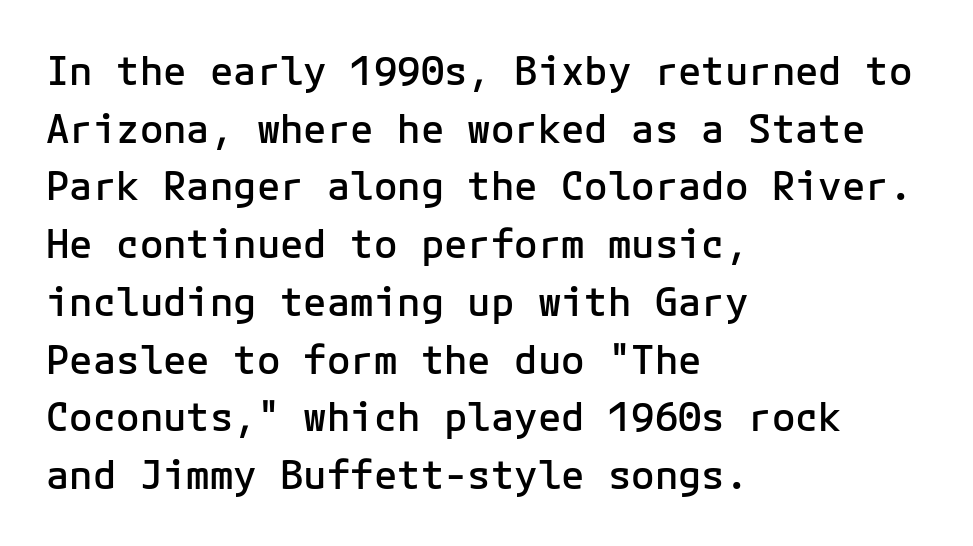
Q: Is the text bold? A: Semi-bold.
Q: Is the text italic (slanted)? A: No, it is upright.
Q: Is the typeface a serif or a sans-serif typeface? A: Sans-serif.
Q: Is the text underlined? A: No.
Q: How is the paragraph aligned? A: Left-aligned.
Q: Is the spacing between letters normal or unusually wide? A: Normal.
Q: Is the spacing between lines tight, normal or loose? A: Normal.
Q: Width (condensed, normal, or wide)? A: Normal.
Q: Stroke contrast? A: Low.
Q: x-height? A: Medium.
Q: Monospaced? A: Yes.
